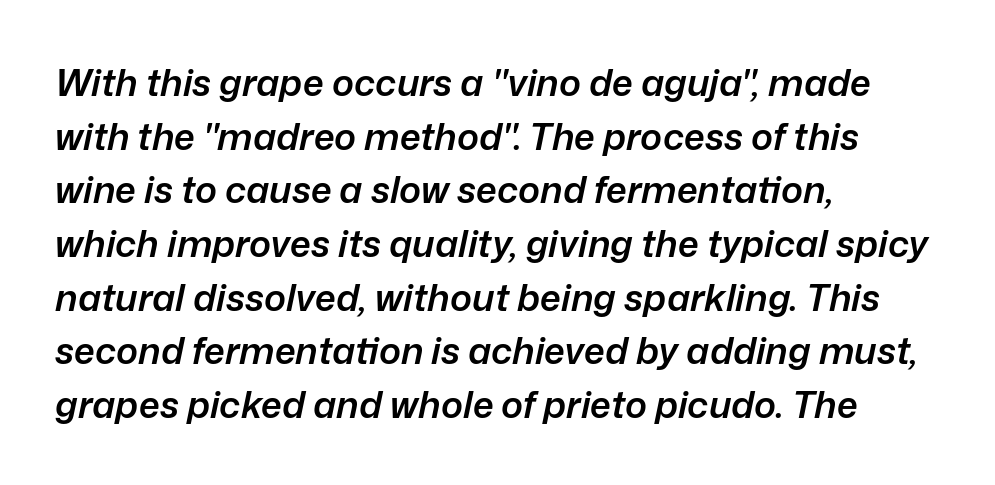
The image shows 37 px semibold type, italic (leaning right); set left-aligned, normal line spacing (1.45x), normal letter spacing, not underlined; low stroke contrast and a medium x-height.
